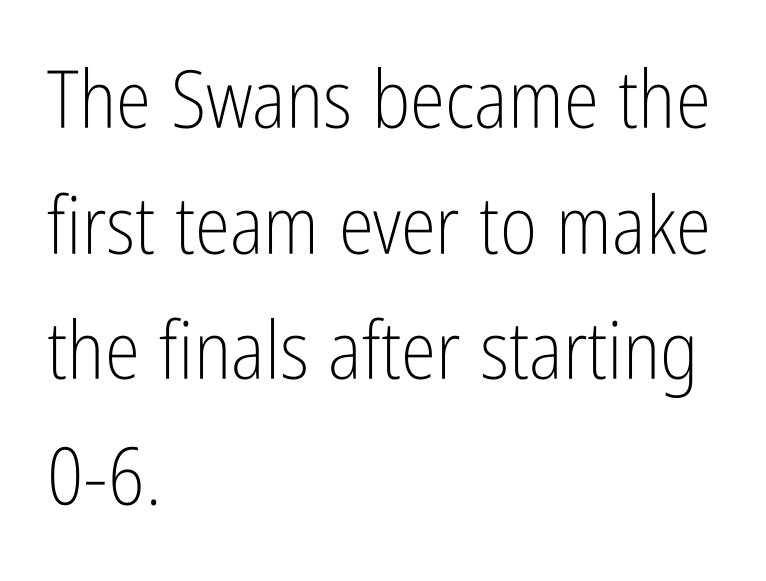
The rag falls on the right side of this text block. You could not count columns in this text — the font is proportionally spaced. Nobody drew a line under any word here. In terms of letterspacing, this is plain default setting.
